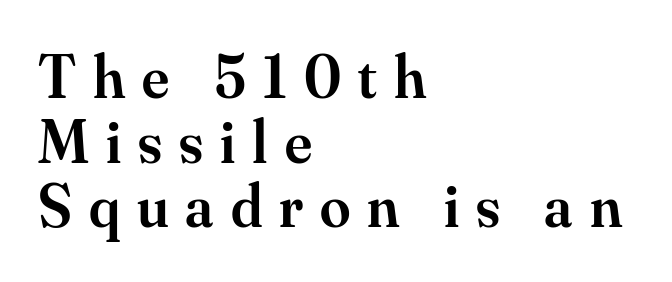
{"serif": "yes", "italic": "no", "bold": "semi", "weight": "semibold", "width": "normal", "stroke_contrast": "medium", "x_height": "small", "monospaced": "no", "underline": "no", "align": "left", "line_spacing": "tight", "line_spacing_ratio": 1.06, "letter_spacing": "wide", "letter_spacing_em": 0.28, "glyph_px": 61}
